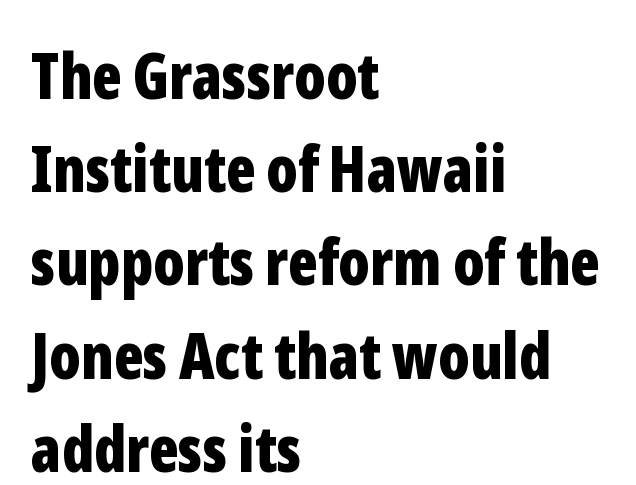
Is this a fixed-width face? No — the glyphs have proportional, varying widths. I'd call this a sans setting — the letters go barefoot. Notice how descenders clear the ascenders below comfortably — that's standard leading. Underlining? Definitely not there. The passage shown has conventional tracking throughout.
